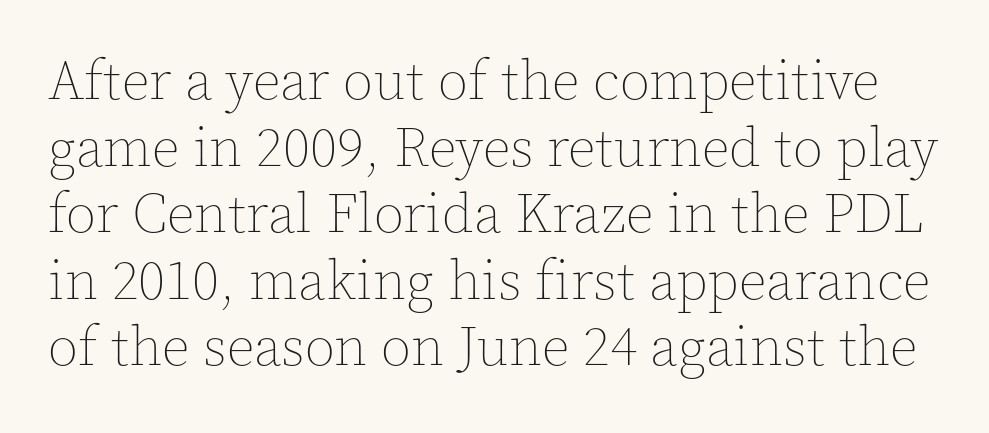
The image shows 55 px thin type, upright; set line spacing 1.21x, normal letter spacing, not underlined; a medium x-height.
